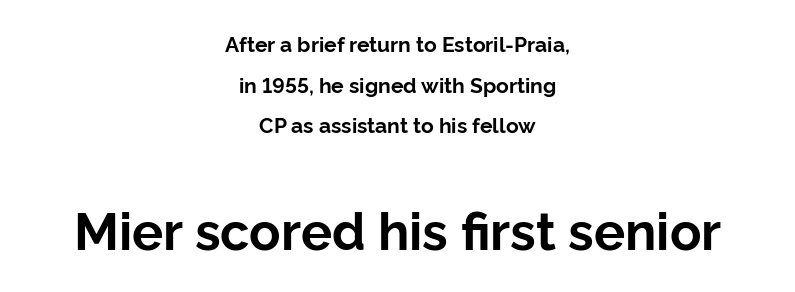
Q: Is the text bold? A: Yes.
Q: Is the text italic (slanted)? A: No, it is upright.
Q: Is the typeface a serif or a sans-serif typeface? A: Sans-serif.
Q: Is the text underlined? A: No.
Q: How is the paragraph aligned? A: Centered.
Q: Is the spacing between letters normal or unusually wide? A: Normal.
Q: Is the spacing between lines tight, normal or loose? A: Loose.
Q: Which block of text is set in a larger size, the first (top) or the second (bottom)? A: The second (bottom) one.
Q: Width (condensed, normal, or wide)? A: Normal.
Q: Stroke contrast? A: Low.
Q: x-height? A: Medium.
Q: Monospaced? A: No.
